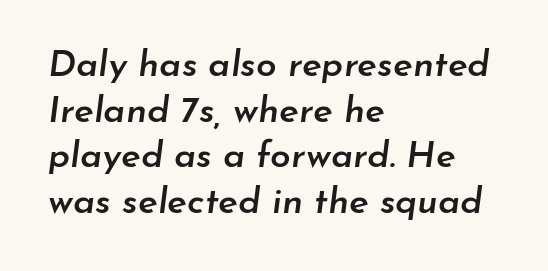
The image shows 37 px semibold type, italic (leaning right); set left-aligned, line spacing 1.23x, normal letter spacing, not underlined; low stroke contrast and a small x-height.
